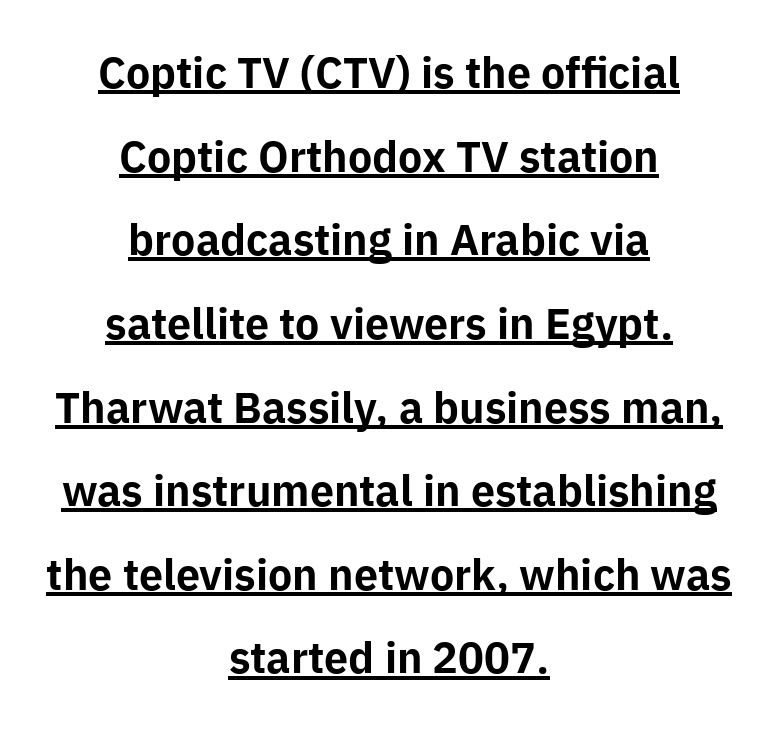
If you measured baseline to baseline, you'd find a long distance. This sample is center-justified, so both line endings float freely. Honestly, the letter spacing is just normal — you wouldn't notice it. The type family on display is of the sans-serif kind.
